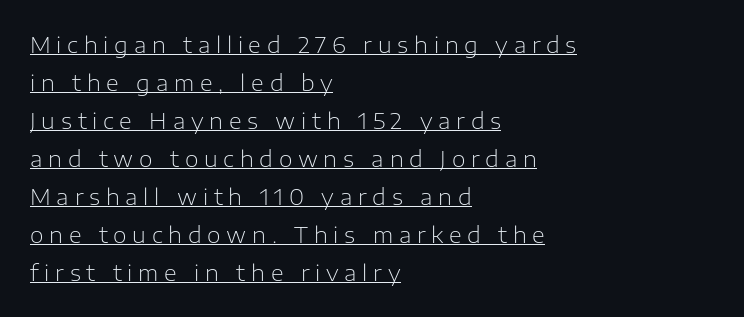
{"italic": "no", "bold": "no", "underline": "yes", "align": "left", "line_spacing_ratio": 1.73, "letter_spacing": "wide", "letter_spacing_em": 0.26, "glyph_px": 22}
